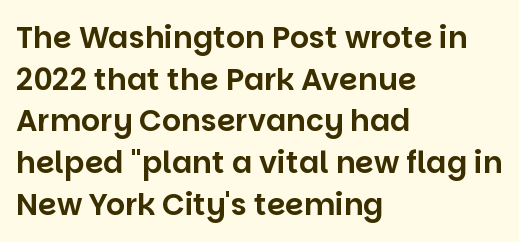
The image shows 30 px sans-serif type, upright; set left-aligned, normal line spacing (1.39x), normal letter spacing, not underlined; low stroke contrast and a large x-height.
